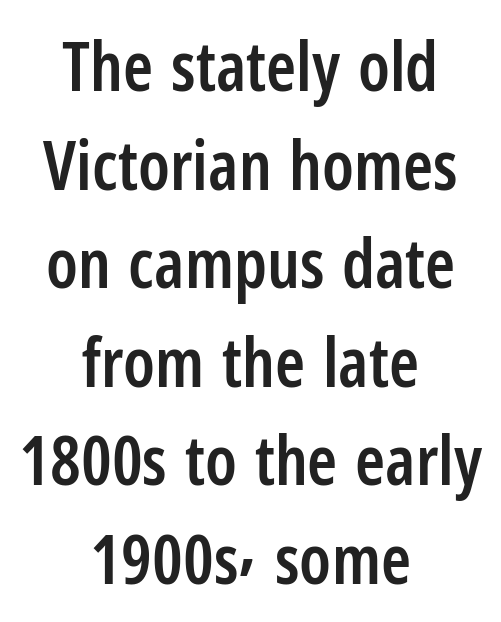
The image shows 68 px semibold, condensed sans-serif type, upright; set centered, normal line spacing (1.45x), normal letter spacing, not underlined; low stroke contrast and a medium x-height.
